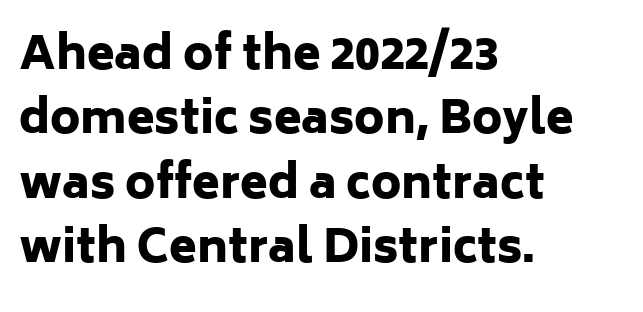
{"serif": "no", "italic": "no", "bold": "yes", "weight": "heavy", "width": "normal", "stroke_contrast": "low", "x_height": "medium", "monospaced": "no", "underline": "no", "align": "left", "line_spacing": "normal", "line_spacing_ratio": 1.43, "letter_spacing": "normal", "letter_spacing_em": 0.0, "glyph_px": 45}
